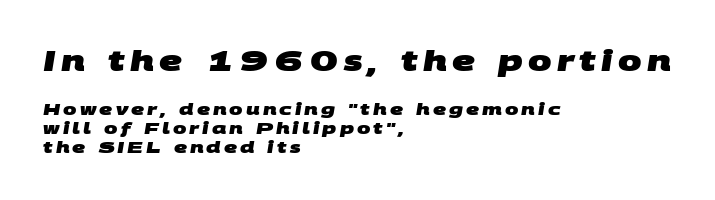
Look at the glyph heights: the upper group is clearly the bigger setting. The typesetting leans heavy: a genuine bold. Think of a printed novel: that variable character pitch is what you see here. Alignment: flush left.
